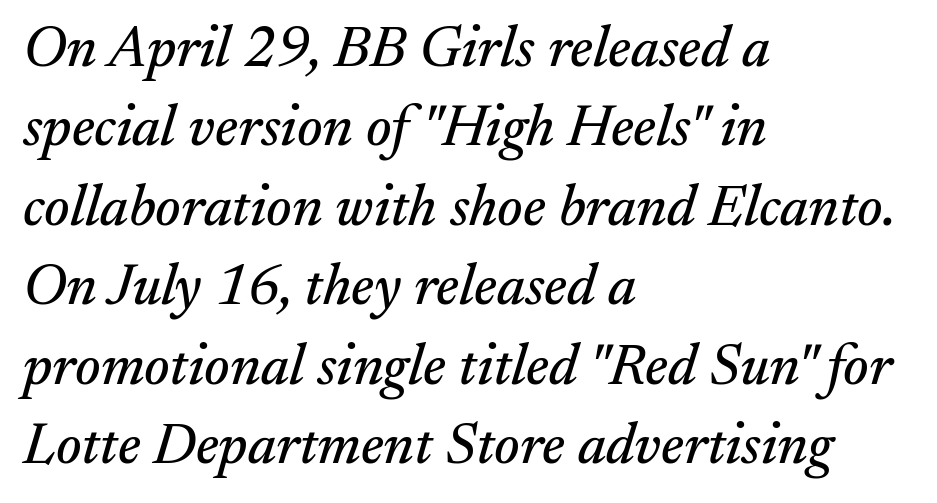
The image shows 58 px serif type, italic (leaning right); set left-aligned, normal line spacing (1.37x), normal letter spacing, not underlined; medium stroke contrast and a small x-height.
